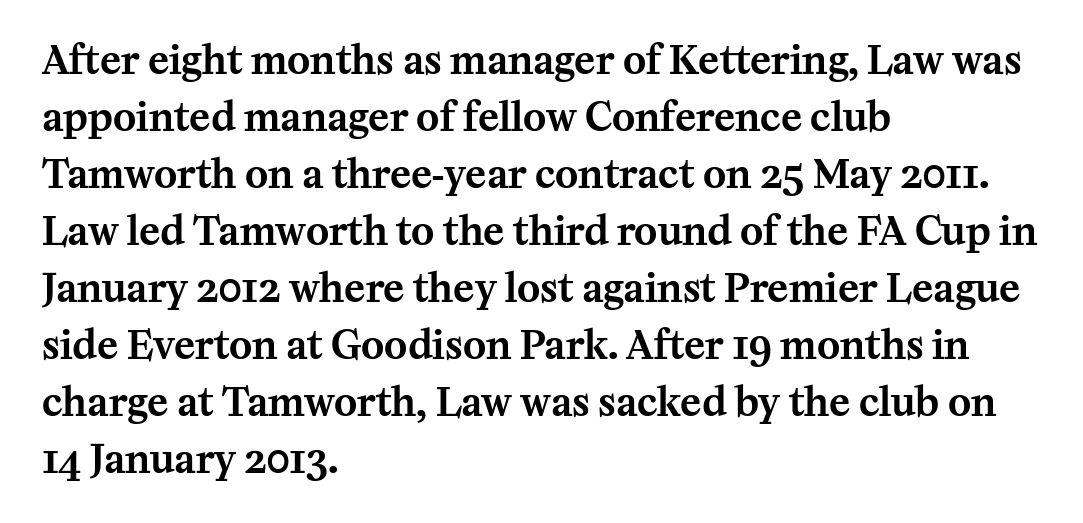
The image shows 39 px serif type, upright; set left-aligned, normal line spacing (1.46x), normal letter spacing, not underlined; medium stroke contrast and a medium x-height.
